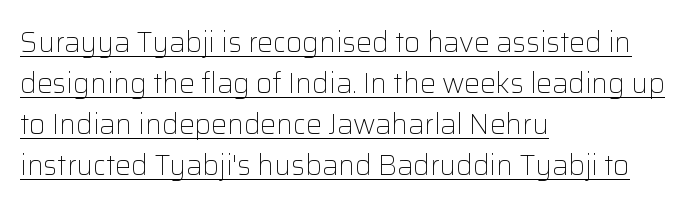
Spacing verdict: proportional, widths tailored to each character. Like a heading marked for emphasis, these lines bear an underscore. The designer went with a sans here, leaving each stem footless. Heaviness? Minimal to ordinary, like unemphasized prose. One glance says typical: line gaps are just what's usual. The lettering holds an erect, upright posture throughout.
